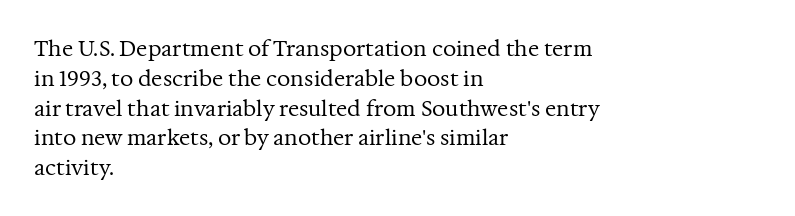
Q: Is the text bold? A: No.
Q: Is the text italic (slanted)? A: No, it is upright.
Q: Is the text underlined? A: No.
Q: How is the paragraph aligned? A: Left-aligned.
Q: Is the spacing between letters normal or unusually wide? A: Normal.
Q: Is the spacing between lines tight, normal or loose? A: Normal.
